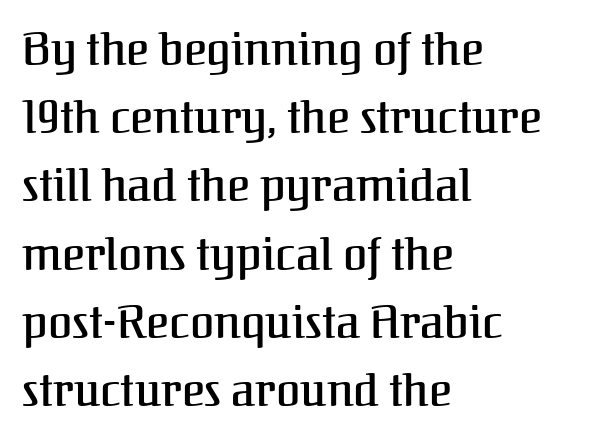
The image shows 44 px serif type, upright; set left-aligned, normal line spacing (1.55x), normal letter spacing, not underlined; medium stroke contrast and a medium x-height.
